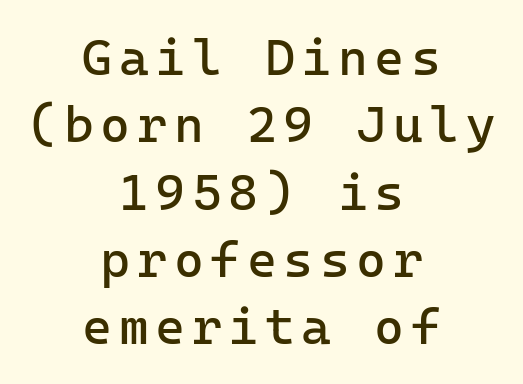
{"serif": "no", "italic": "no", "bold": "no", "weight": "regular", "width": "normal", "stroke_contrast": "low", "x_height": "medium", "monospaced": "yes", "underline": "no", "align": "center", "line_spacing": "normal", "line_spacing_ratio": 1.32, "glyph_px": 51}
